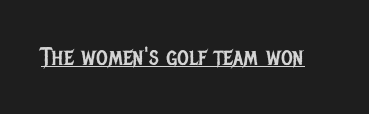
The letterforms sit at book weight or below. Posture: upright roman. Here the glyphs are tracked normally, forming tight word shapes. The words here are underlined.
